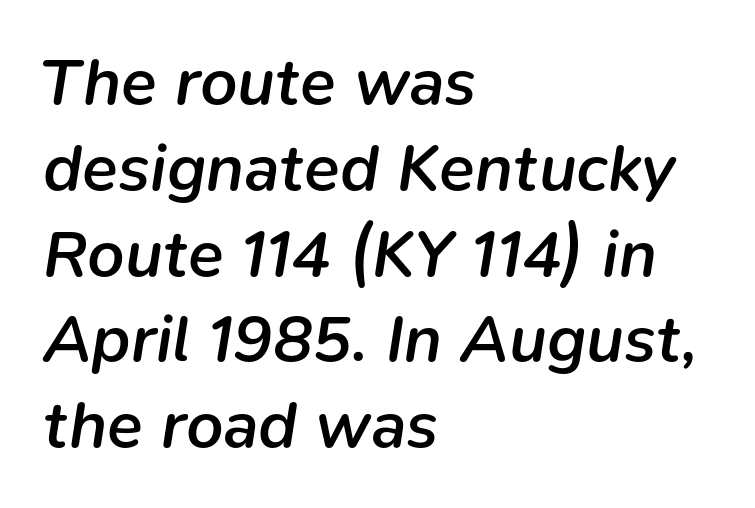
Q: Is the text bold? A: Semi-bold.
Q: Is the text italic (slanted)? A: Yes, it leans right by about 9 degrees.
Q: Is the text underlined? A: No.
Q: How is the paragraph aligned? A: Left-aligned.
Q: Is the spacing between letters normal or unusually wide? A: Normal.
Q: Is the spacing between lines tight, normal or loose? A: Normal.
Q: Width (condensed, normal, or wide)? A: Normal.
Q: Stroke contrast? A: Low.
Q: x-height? A: Medium.
Q: Monospaced? A: No.
